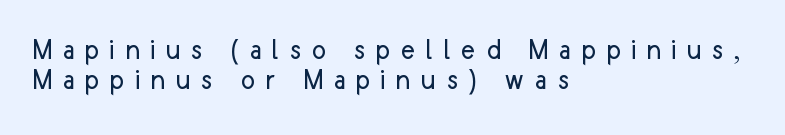
The image shows 31 px regular-weight sans-serif type, upright; set left-aligned, tight line spacing (0.98x), unusually wide letter spacing (+0.32 em), not underlined; low stroke contrast and a medium x-height.
